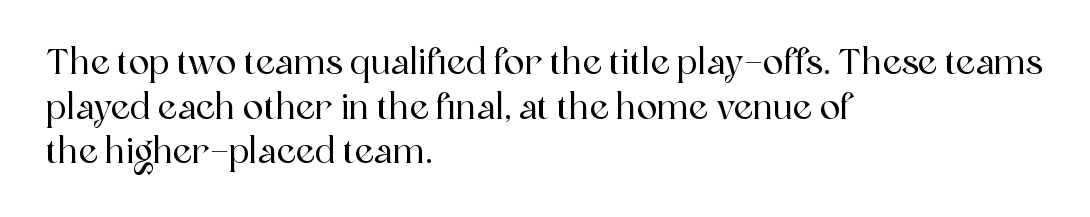
Q: Is the text italic (slanted)? A: No, it is upright.
Q: Is the typeface a serif or a sans-serif typeface? A: Serif.
Q: Is the text underlined? A: No.
Q: How is the paragraph aligned? A: Left-aligned.
Q: Is the spacing between letters normal or unusually wide? A: Normal.
Q: Is the spacing between lines tight, normal or loose? A: Normal.
Q: Width (condensed, normal, or wide)? A: Normal.
Q: x-height? A: Medium.
Q: Monospaced? A: No.
